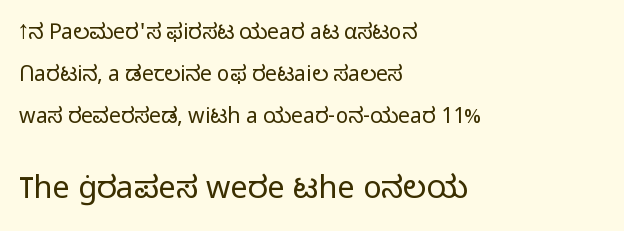
The image shows 31 px light sans-serif type, upright; set left-aligned, loose line spacing (1.99x), normal letter spacing, not underlined; the second (bottom) block is 1.48x larger; low stroke contrast and a medium x-height.
